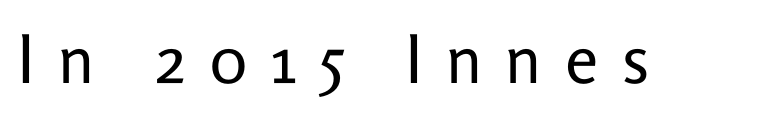
Each word looks stretched out because of the extra space between its letters. Lines of text with bare space underneath. The letters advance in unequal steps, a hallmark of proportional type. Posture: upright roman. A typesetter would label this face a sans. These glyphs show unthickened strokes, regular width or finer.
